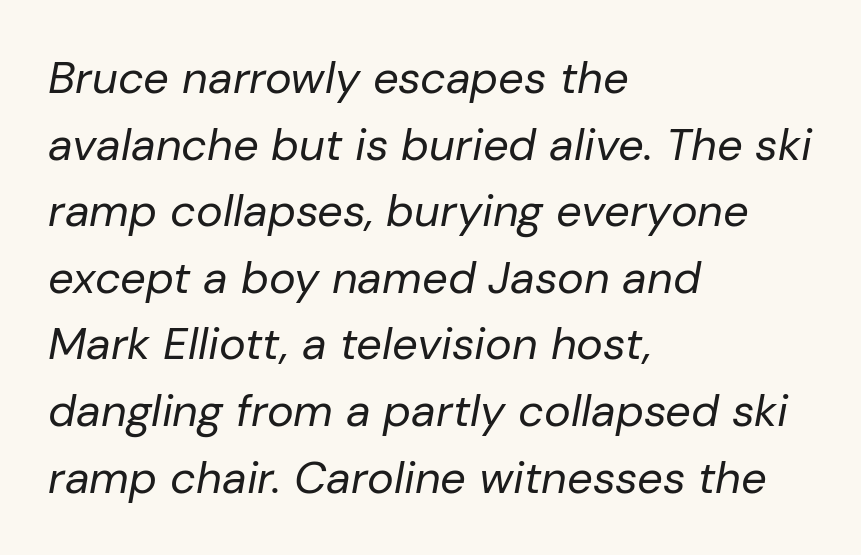
{"italic": "yes", "lean": "right", "slant_degrees": 10, "bold": "no", "weight": "regular", "width": "normal", "stroke_contrast": "low", "x_height": "medium", "monospaced": "no", "underline": "no", "align": "left", "line_spacing": "normal", "line_spacing_ratio": 1.48, "letter_spacing": "normal", "letter_spacing_em": 0.0, "glyph_px": 45}
